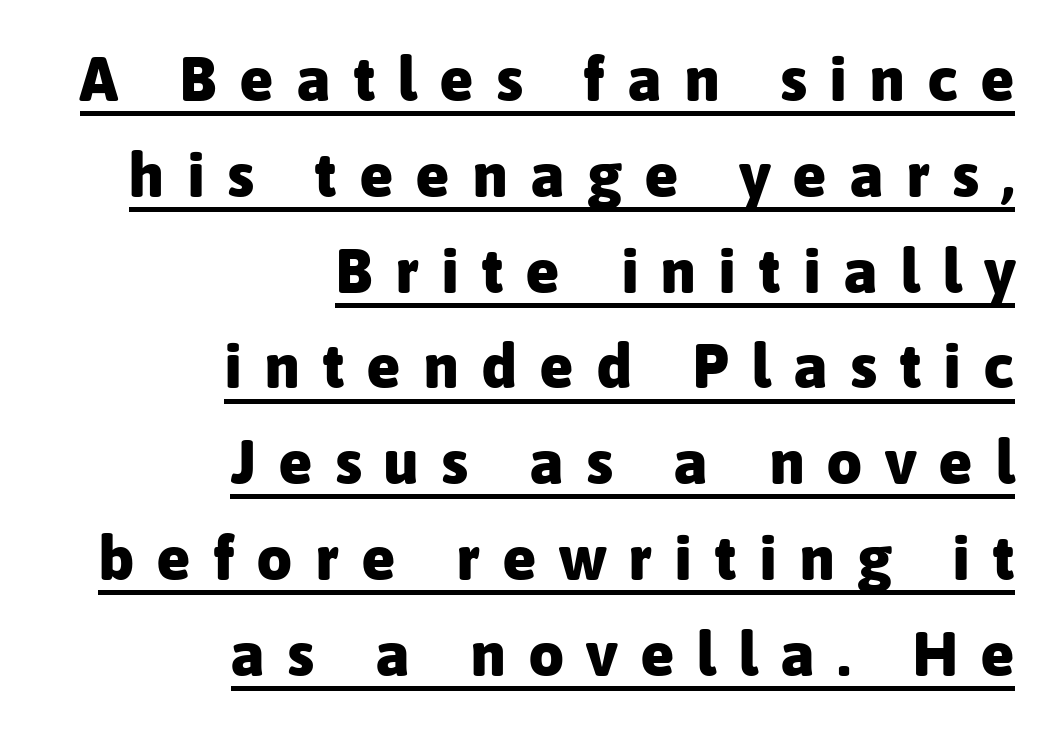
The lines sit at an ordinary, default distance from one another. Does the type have serifs? No, each stem ends abruptly. Beneath each row of characters lies a ruled line. Varying glyph widths throughout — classic text-font behaviour.
